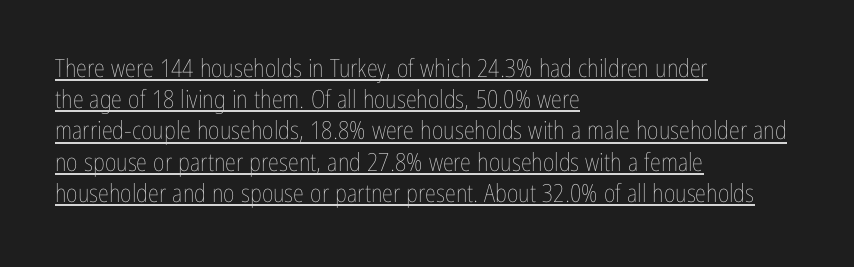
{"italic": "no", "bold": "no", "underline": "yes", "align": "left", "line_spacing": "normal", "line_spacing_ratio": 1.25, "letter_spacing": "normal", "letter_spacing_em": 0.0, "glyph_px": 25}
